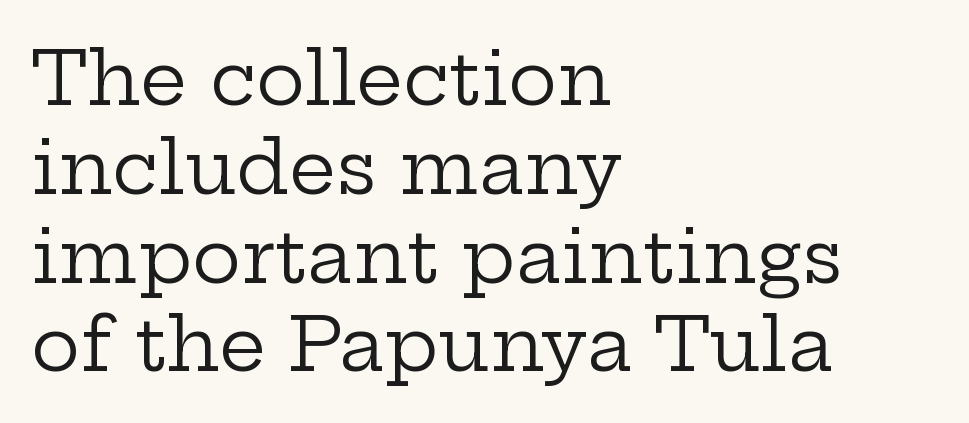
{"serif": "yes", "italic": "no", "bold": "no", "weight": "regular", "width": "wide", "stroke_contrast": "low", "x_height": "medium", "monospaced": "no", "underline": "no", "align": "left", "line_spacing_ratio": 1.2, "letter_spacing": "normal", "letter_spacing_em": 0.0, "glyph_px": 74}
